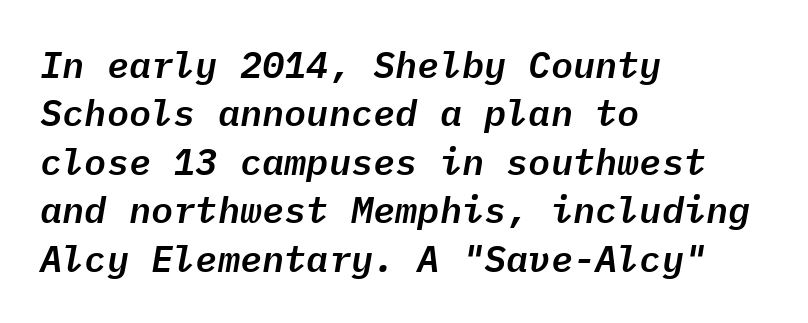
{"italic": "yes", "lean": "right", "slant_degrees": 9, "width": "normal", "stroke_contrast": "low", "x_height": "medium", "monospaced": "yes", "underline": "no", "align": "left", "line_spacing": "normal", "line_spacing_ratio": 1.31, "letter_spacing": "normal", "letter_spacing_em": 0.0, "glyph_px": 37}
